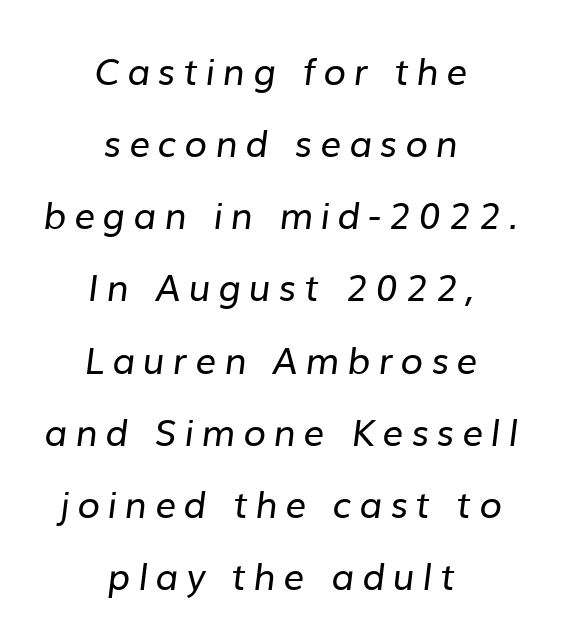
Q: Is the text bold? A: No.
Q: Is the typeface a serif or a sans-serif typeface? A: Sans-serif.
Q: Is the text underlined? A: No.
Q: How is the paragraph aligned? A: Centered.
Q: Is the spacing between letters normal or unusually wide? A: Unusually wide.
Q: Is the spacing between lines tight, normal or loose? A: Loose.
Q: Width (condensed, normal, or wide)? A: Normal.
Q: Stroke contrast? A: Low.
Q: x-height? A: Medium.
Q: Monospaced? A: No.
